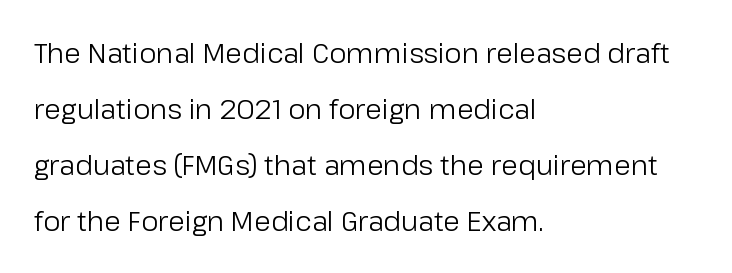
{"italic": "no", "bold": "no", "underline": "no", "align": "left", "line_spacing": "loose", "line_spacing_ratio": 2.07, "letter_spacing": "normal", "letter_spacing_em": 0.0, "glyph_px": 27}
